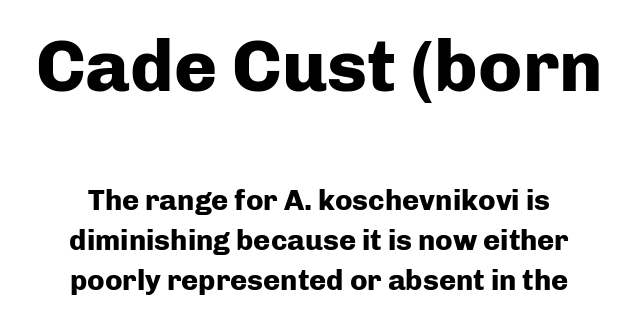
The image shows 73 px heavy sans-serif type, upright; set centered, normal line spacing (1.39x), normal letter spacing, not underlined; the first (top) block is 2.52x larger; low stroke contrast and a medium x-height.
